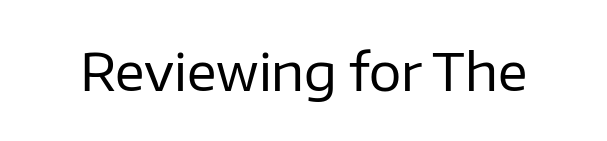
{"serif": "no", "italic": "no", "bold": "no", "weight": "regular", "width": "normal", "stroke_contrast": "low", "x_height": "medium", "monospaced": "no", "underline": "no", "letter_spacing": "normal", "letter_spacing_em": 0.0, "glyph_px": 51}
